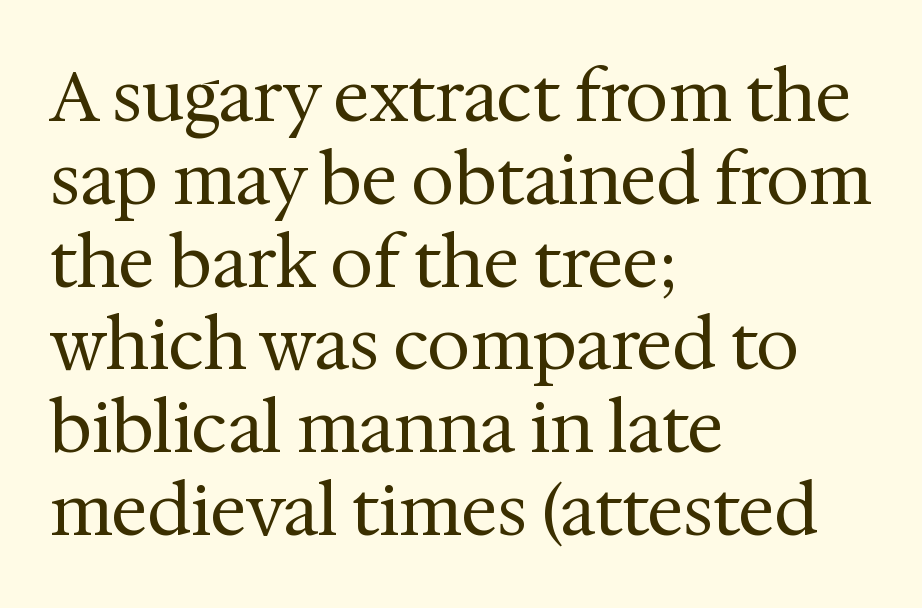
{"serif": "yes", "italic": "no", "bold": "no", "weight": "regular", "width": "normal", "stroke_contrast": "medium", "x_height": "medium", "monospaced": "no", "underline": "no", "align": "left", "line_spacing_ratio": 1.2, "letter_spacing": "normal", "letter_spacing_em": 0.0, "glyph_px": 69}
